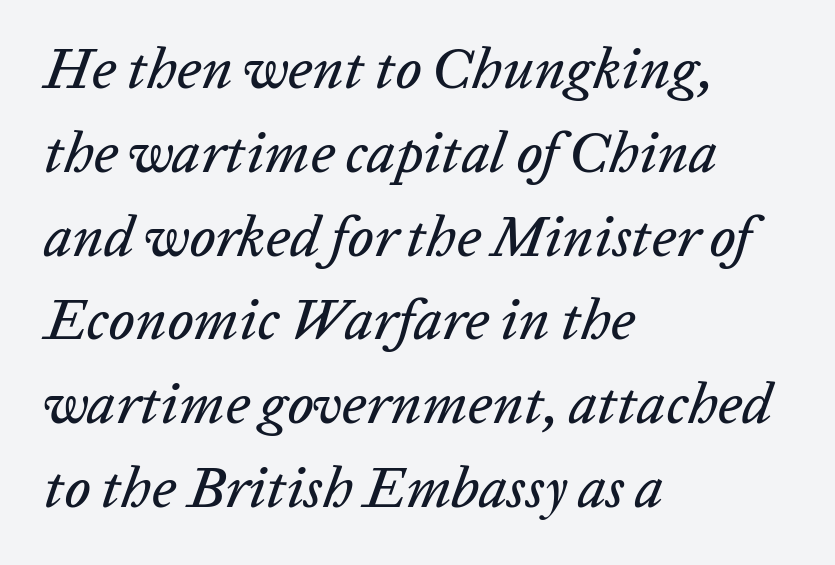
{"italic": "yes", "lean": "right", "slant_degrees": 20, "width": "normal", "stroke_contrast": "low", "x_height": "medium", "monospaced": "no", "underline": "no", "align": "left", "line_spacing": "normal", "line_spacing_ratio": 1.47, "letter_spacing": "normal", "letter_spacing_em": 0.0, "glyph_px": 57}
